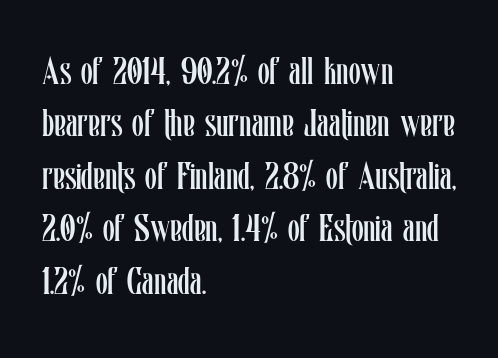
The image shows 38 px regular-weight, condensed type, upright; set left-aligned, normal line spacing (1.38x), normal letter spacing, not underlined; low stroke contrast and a medium x-height.
